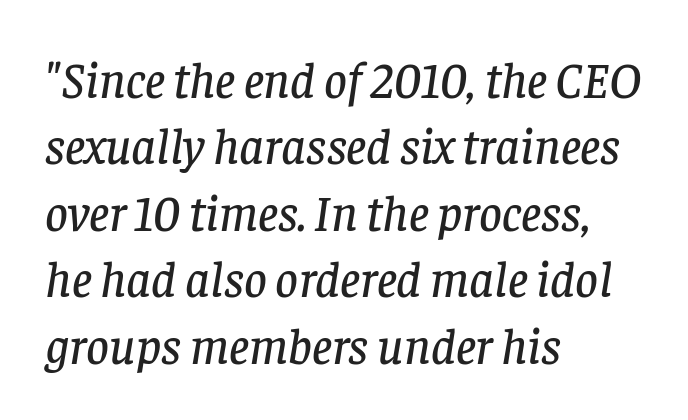
Notice how the stems are inclined rather than vertical — that's the hallmark of italics. The vertical gap from one line to the next is medium. Reading down the block, your eye returns to a fixed left position each line. Is the letter spacing exaggerated? No — it looks like the ordinary default.
